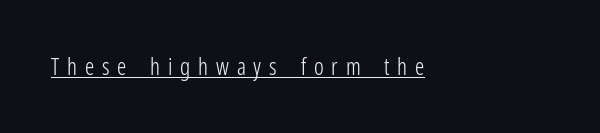
The image shows 23 px text type, upright; set left-aligned, unusually wide letter spacing (+0.34 em), underlined.
